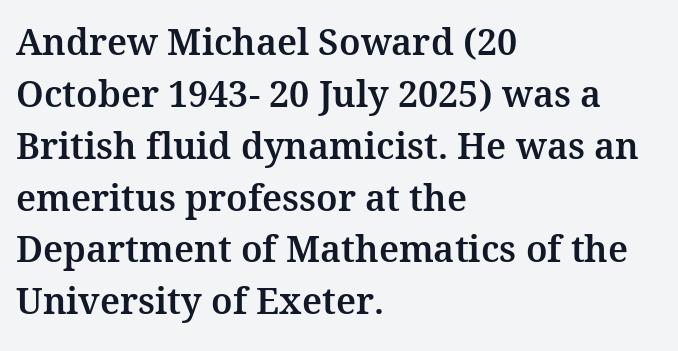
{"serif": "yes", "italic": "no", "width": "normal", "stroke_contrast": "medium", "x_height": "medium", "monospaced": "no", "underline": "no", "align": "left", "line_spacing": "normal", "line_spacing_ratio": 1.44, "letter_spacing": "normal", "letter_spacing_em": 0.0, "glyph_px": 36}
